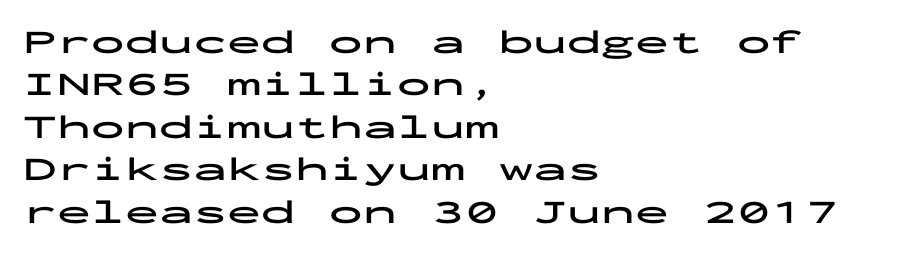
The image shows 34 px bold, wide sans-serif type, upright, monospaced; set left-aligned, normal line spacing (1.25x), normal letter spacing, not underlined; low stroke contrast and a medium x-height.
